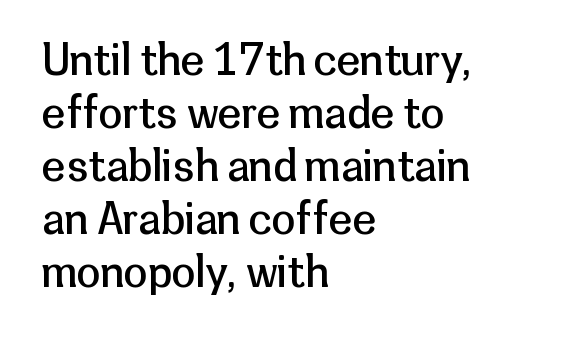
Is the type heavy? It reads as light-to-regular instead. A typesetter would call this proportional, since set widths differ per character. The rendering anchors every line to the left-hand side. Does the lettering tilt? It doesn't — this is upright.
